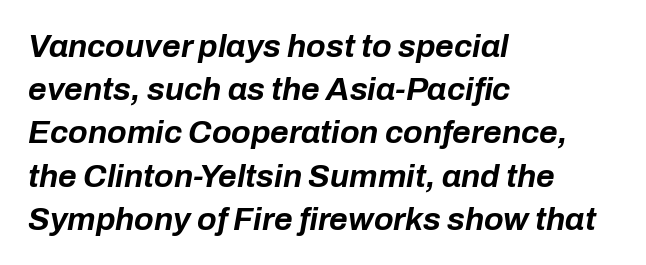
Italic: yes, the glyphs are oblique. The paragraph shown leans on its left margin. Looks like regular typesetting: each glyph gets only the width it needs. Caption: bold face, heavy strokes. Vertical spacing — default.
